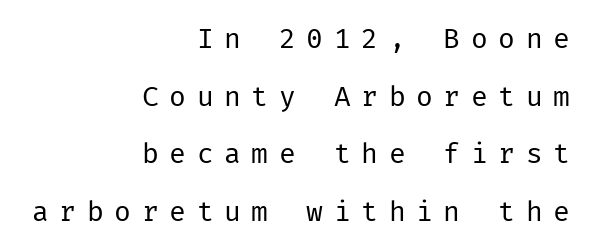
Q: Is the text bold? A: No.
Q: Is the text italic (slanted)? A: No, it is upright.
Q: Is the typeface a serif or a sans-serif typeface? A: Sans-serif.
Q: Is the text underlined? A: No.
Q: How is the paragraph aligned? A: Right-aligned.
Q: Is the spacing between letters normal or unusually wide? A: Unusually wide.
Q: Is the spacing between lines tight, normal or loose? A: Loose.
Q: Width (condensed, normal, or wide)? A: Normal.
Q: Stroke contrast? A: Low.
Q: x-height? A: Medium.
